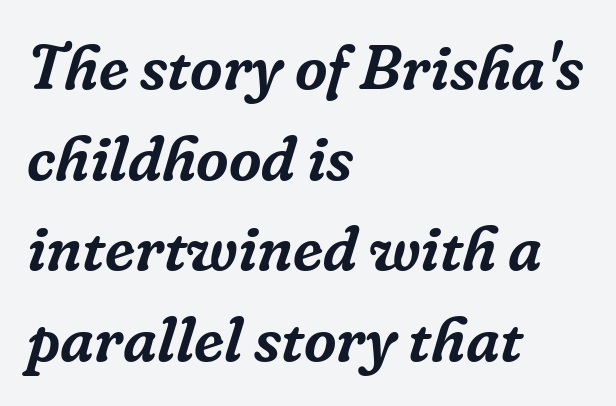
The image shows 63 px serif type, italic (leaning right); set left-aligned, normal line spacing (1.44x), normal letter spacing, not underlined; low stroke contrast and a medium x-height.
